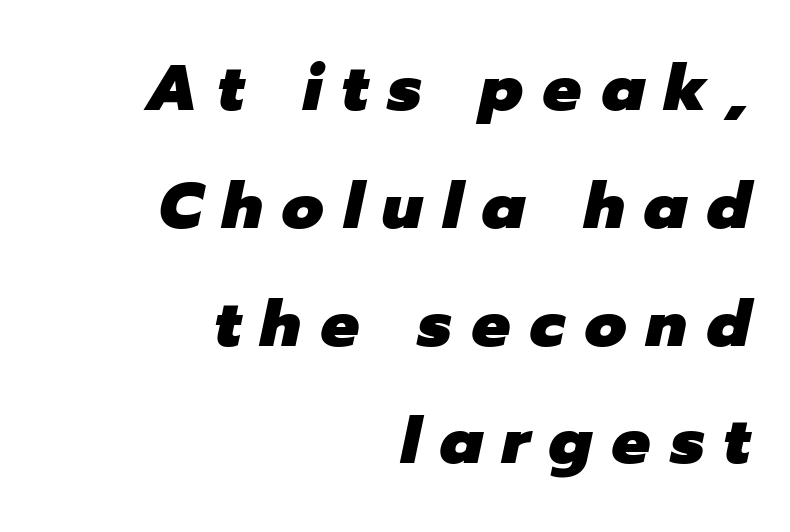
Q: Is the text bold? A: Yes.
Q: Is the text italic (slanted)? A: Yes, it leans right by about 12 degrees.
Q: Is the text underlined? A: No.
Q: How is the paragraph aligned? A: Right-aligned.
Q: Is the spacing between letters normal or unusually wide? A: Unusually wide.
Q: Width (condensed, normal, or wide)? A: Normal.
Q: Stroke contrast? A: Low.
Q: x-height? A: Medium.
Q: Monospaced? A: No.
